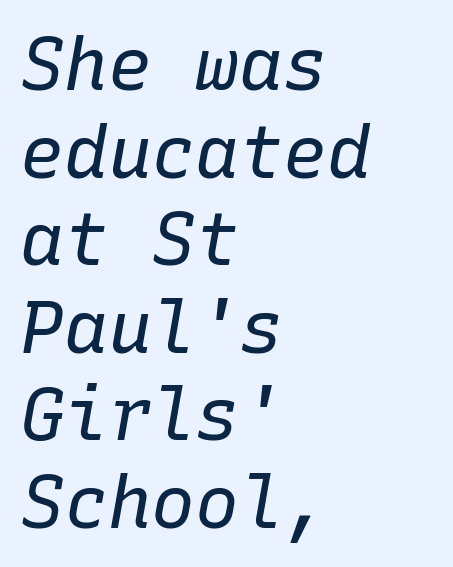
Q: Is the text bold? A: No.
Q: Is the text italic (slanted)? A: Yes, it leans right by about 10 degrees.
Q: Is the text underlined? A: No.
Q: How is the paragraph aligned? A: Left-aligned.
Q: Is the spacing between letters normal or unusually wide? A: Normal.
Q: Width (condensed, normal, or wide)? A: Normal.
Q: Stroke contrast? A: Low.
Q: x-height? A: Medium.
Q: Monospaced? A: Yes.
